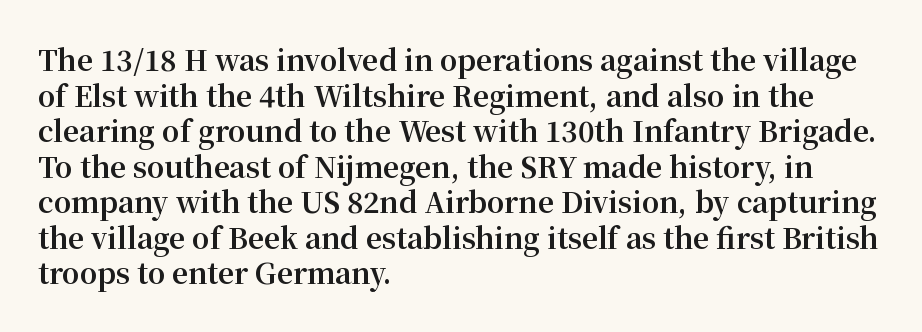
Successive baselines arrive at the customary interval. Letters rest on an invisible, unmarked baseline. A roman cut, with each character standing at attention. Here the glyphs are tracked normally, forming tight word shapes.
